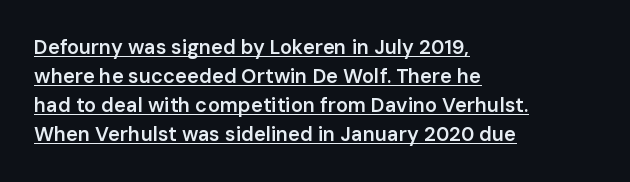
{"italic": "no", "bold": "semi", "underline": "yes", "align": "left", "line_spacing": "normal", "line_spacing_ratio": 1.45, "letter_spacing": "normal", "letter_spacing_em": 0.0, "glyph_px": 20}
